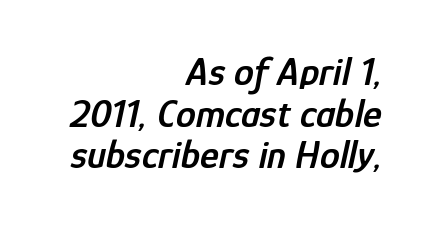
The image shows 40 px semibold, condensed type, italic (leaning right); set right-aligned, tight line spacing (1.04x), normal letter spacing, not underlined; low stroke contrast and a medium x-height.
